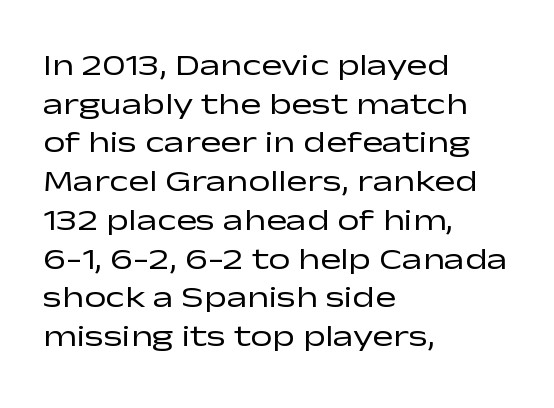
{"serif": "no", "italic": "no", "bold": "no", "weight": "regular", "width": "wide", "stroke_contrast": "low", "x_height": "medium", "monospaced": "no", "underline": "no", "align": "left", "line_spacing": "normal", "line_spacing_ratio": 1.25, "letter_spacing": "normal", "letter_spacing_em": 0.0, "glyph_px": 31}
